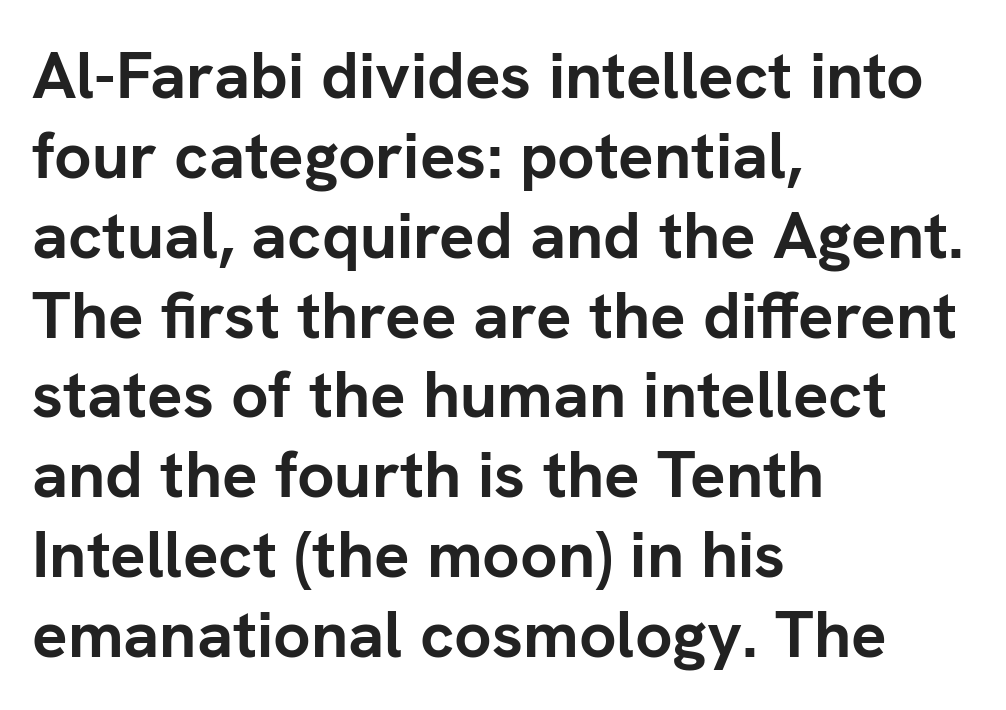
Q: Is the text bold? A: Yes.
Q: Is the text italic (slanted)? A: No, it is upright.
Q: Is the typeface a serif or a sans-serif typeface? A: Sans-serif.
Q: Is the text underlined? A: No.
Q: How is the paragraph aligned? A: Left-aligned.
Q: Is the spacing between letters normal or unusually wide? A: Normal.
Q: Width (condensed, normal, or wide)? A: Normal.
Q: Stroke contrast? A: Low.
Q: x-height? A: Medium.
Q: Monospaced? A: No.
